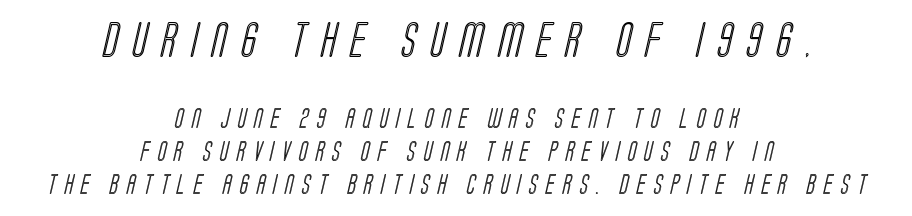
Varying glyph widths throughout — classic text-font behaviour. Notice how the passage keeps no hard edge, just a central spine. The face used here is rendered with a markedly widened letterfit. Anything drawn beneath the words? Only blank space. Block one is the big one; block two sits smaller underneath. Does the leading feel generous? No, just average.
